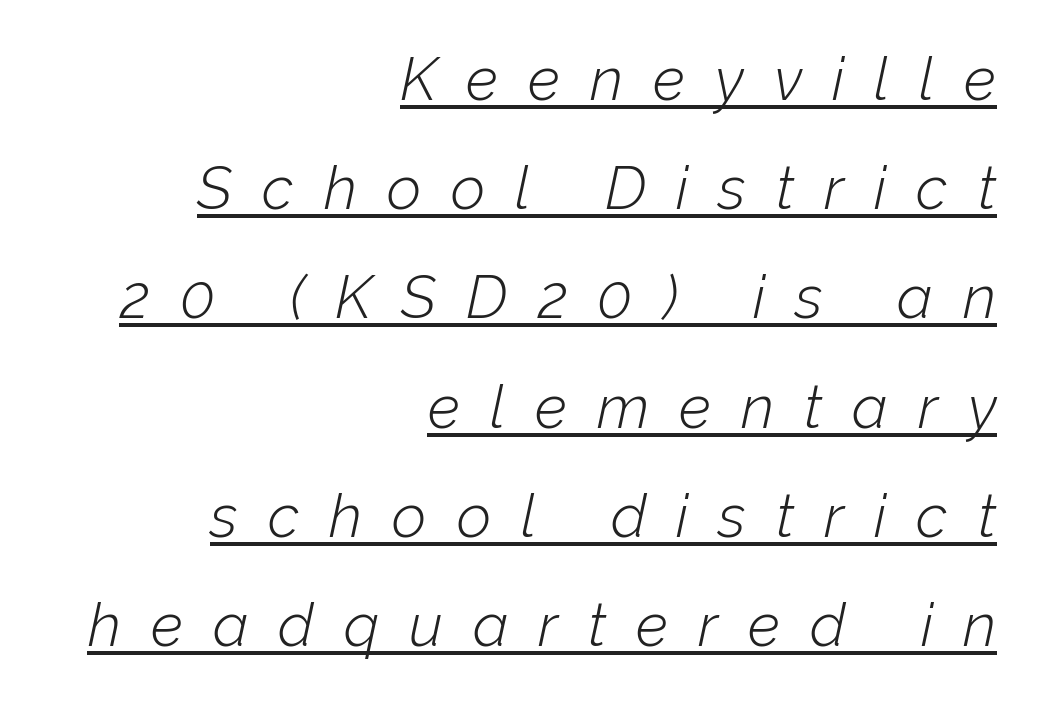
{"italic": "yes", "lean": "right", "slant_degrees": 12, "bold": "no", "weight": "light", "width": "normal", "stroke_contrast": "low", "x_height": "medium", "monospaced": "no", "underline": "yes", "align": "right", "line_spacing_ratio": 1.82, "letter_spacing": "wide", "letter_spacing_em": 0.5, "glyph_px": 60}
